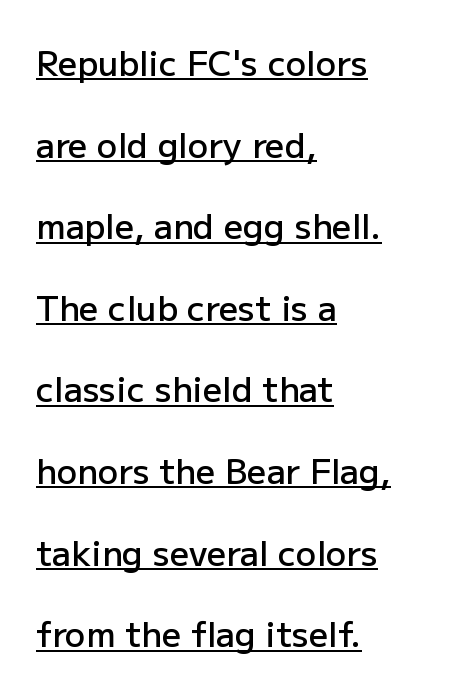
Q: Is the text bold? A: Semi-bold.
Q: Is the text italic (slanted)? A: No, it is upright.
Q: Is the typeface a serif or a sans-serif typeface? A: Sans-serif.
Q: Is the text underlined? A: Yes.
Q: How is the paragraph aligned? A: Left-aligned.
Q: Is the spacing between letters normal or unusually wide? A: Normal.
Q: Is the spacing between lines tight, normal or loose? A: Loose.
Q: Width (condensed, normal, or wide)? A: Normal.
Q: Stroke contrast? A: Low.
Q: x-height? A: Medium.
Q: Monospaced? A: No.
